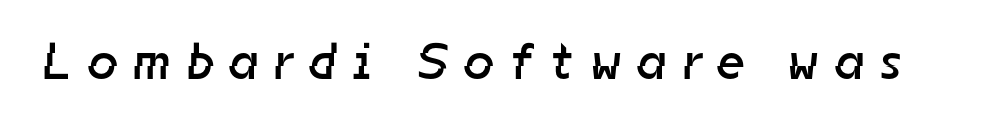
{"serif": "no", "bold": "no", "weight": "regular", "width": "normal", "stroke_contrast": "low", "x_height": "medium", "monospaced": "no", "underline": "no", "letter_spacing": "wide", "letter_spacing_em": 0.32, "glyph_px": 52}
